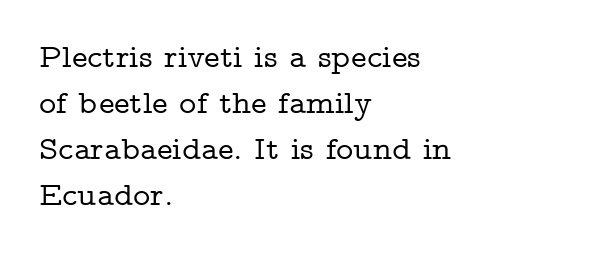
The image shows 33 px wide serif type, upright; set left-aligned, normal line spacing (1.39x), normal letter spacing, not underlined; low stroke contrast and a medium x-height.
